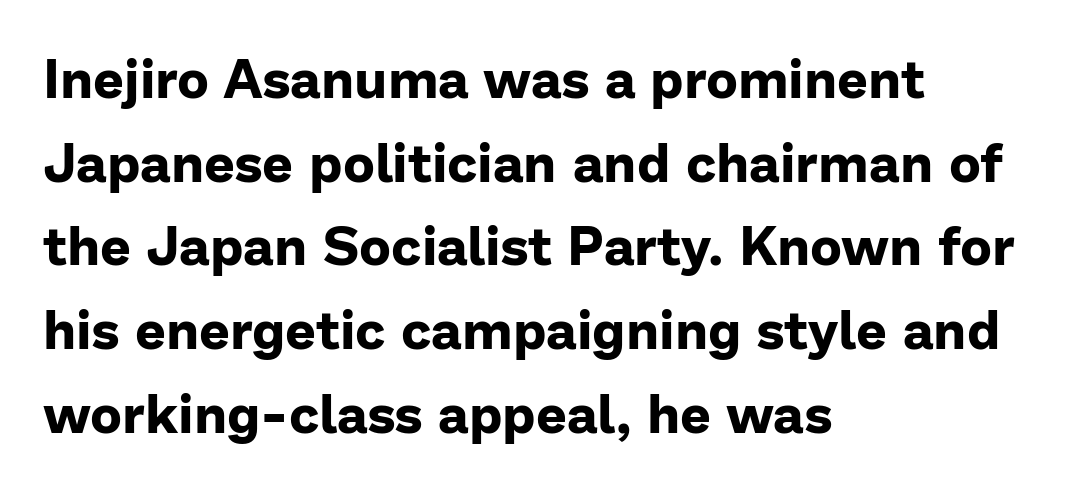
The image shows 54 px bold sans-serif type, upright; set left-aligned, normal line spacing (1.55x), normal letter spacing, not underlined; low stroke contrast and a medium x-height.
